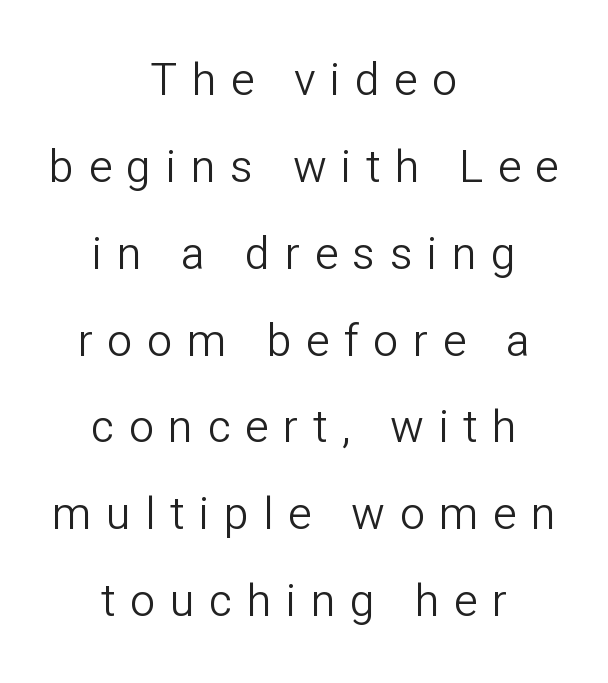
Every character sits straight up, as roman type does. Type without underlining. Short note: letters widely spaced. Vertical spacing — loose. These lines stack symmetrically, like a column narrowing and widening about its center.
